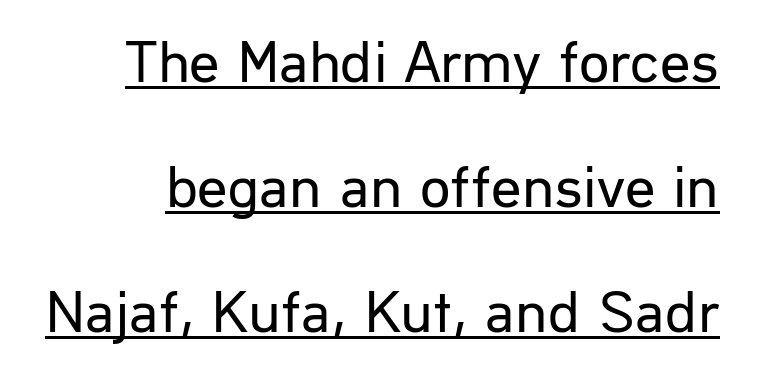
Underlining? Definitely there. Tall strokes in this sample are plumb rather than angled. Baseline-to-baseline distance is far greater than the letter height. Tracking here is standard; glyphs follow each other at the usual distance.
